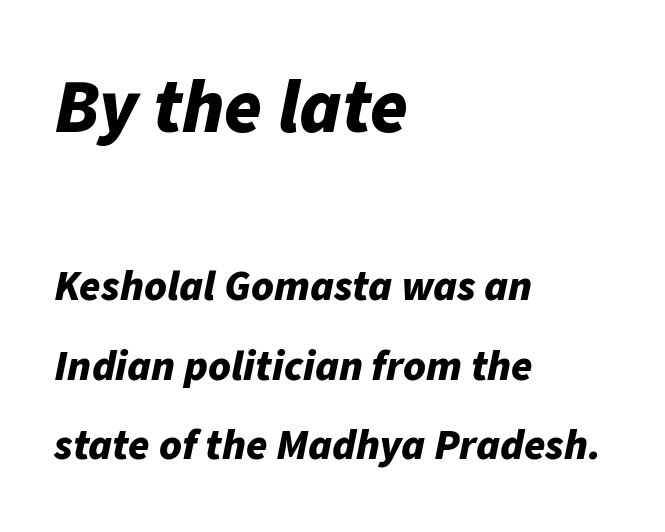
Think of a printed novel: that variable character pitch is what you see here. A student would call this left alignment; a typographer would say flush left, rag right. Visually, the top section dominates because its glyphs are scaled up. Spacing between characters is what you'd get straight out of the box. Characters are canted at an angle relative to the baseline's perpendicular. Glance below the letters and you will spot only blank space.
